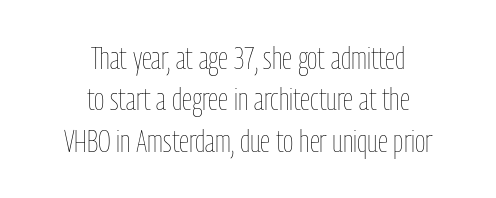
Q: Is the text bold? A: No.
Q: Is the text italic (slanted)? A: No, it is upright.
Q: Is the text underlined? A: No.
Q: How is the paragraph aligned? A: Centered.
Q: Is the spacing between letters normal or unusually wide? A: Normal.
Q: Is the spacing between lines tight, normal or loose? A: Normal.
Q: Width (condensed, normal, or wide)? A: Condensed.
Q: Stroke contrast? A: Low.
Q: x-height? A: Medium.
Q: Monospaced? A: No.
